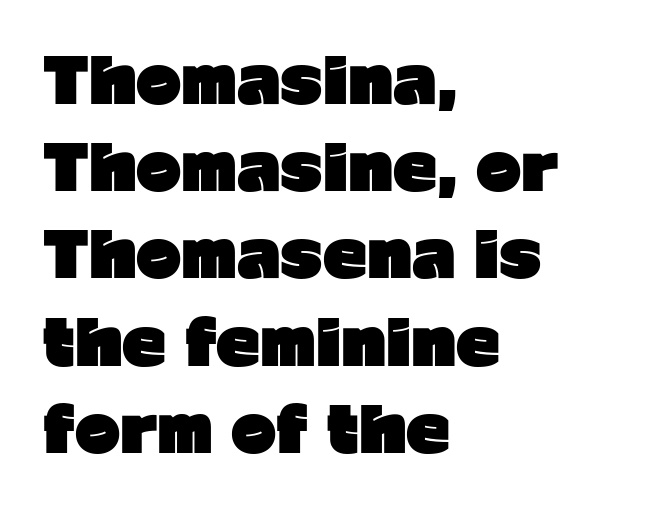
{"serif": "no", "italic": "no", "bold": "yes", "weight": "heavy", "width": "normal", "stroke_contrast": "low", "x_height": "medium", "monospaced": "no", "underline": "no", "align": "left", "line_spacing": "normal", "line_spacing_ratio": 1.43, "letter_spacing": "normal", "letter_spacing_em": 0.0, "glyph_px": 61}
